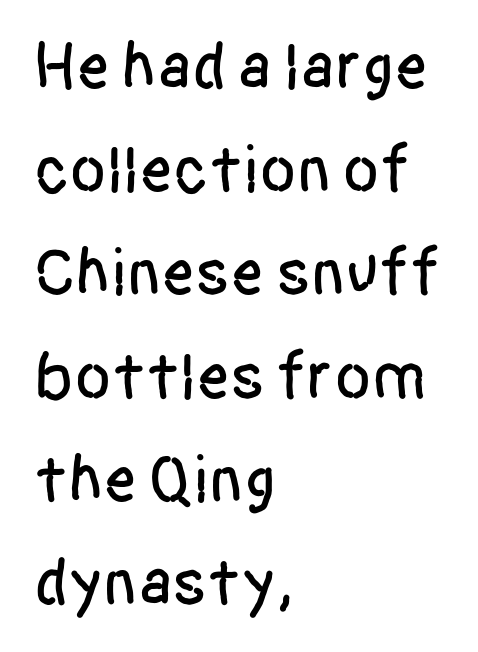
Caption: multi-line text, flush left, ragged right. Beneath every word, the page is bare. Look at the bottom of the vertical strokes: they stop flat, with no serifs. Words appear dense and cohesive because spacing is normal. A typesetter would call this proportional, since set widths differ per character. Quick note: interline space is typical.
